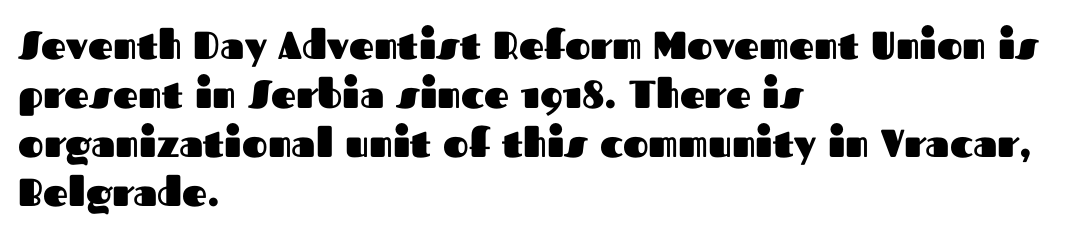
Honestly, the row spacing looks completely unremarkable. The specimen reads as upright at a glance. These lines keep a tight, regular rhythm from letter to letter. The glyphs in this specimen are sans serif. Underline: absent. This sample has the flowing, uneven cadence of proportional lettering.
